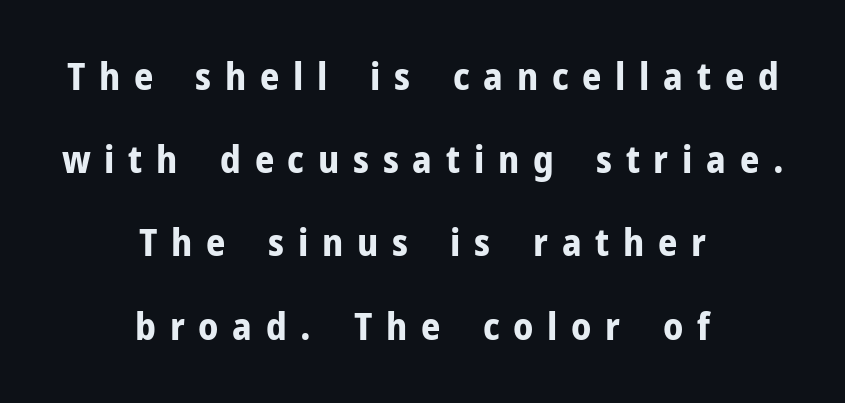
{"serif": "no", "italic": "no", "bold": "yes", "weight": "bold", "width": "normal", "stroke_contrast": "low", "x_height": "medium", "monospaced": "no", "underline": "no", "align": "center", "line_spacing": "loose", "line_spacing_ratio": 2.19, "letter_spacing": "wide", "letter_spacing_em": 0.36, "glyph_px": 38}
